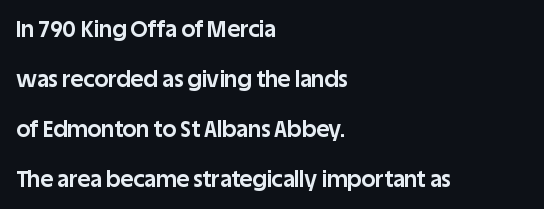
{"italic": "no", "bold": "yes", "underline": "no", "align": "left", "line_spacing": "loose", "line_spacing_ratio": 2.27, "letter_spacing": "normal", "letter_spacing_em": 0.0, "glyph_px": 22}
